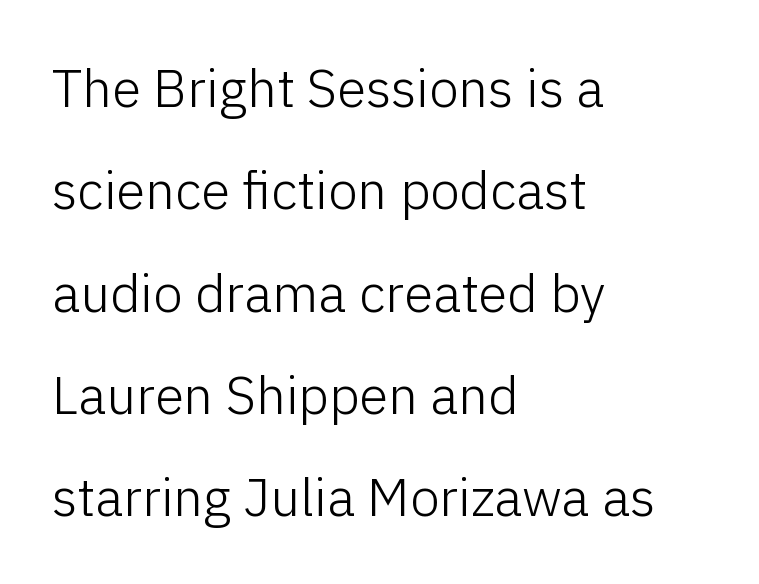
{"serif": "no", "italic": "no", "bold": "no", "weight": "light", "width": "normal", "stroke_contrast": "low", "x_height": "medium", "monospaced": "no", "underline": "no", "align": "left", "line_spacing": "loose", "line_spacing_ratio": 1.93, "letter_spacing": "normal", "letter_spacing_em": 0.0, "glyph_px": 53}
